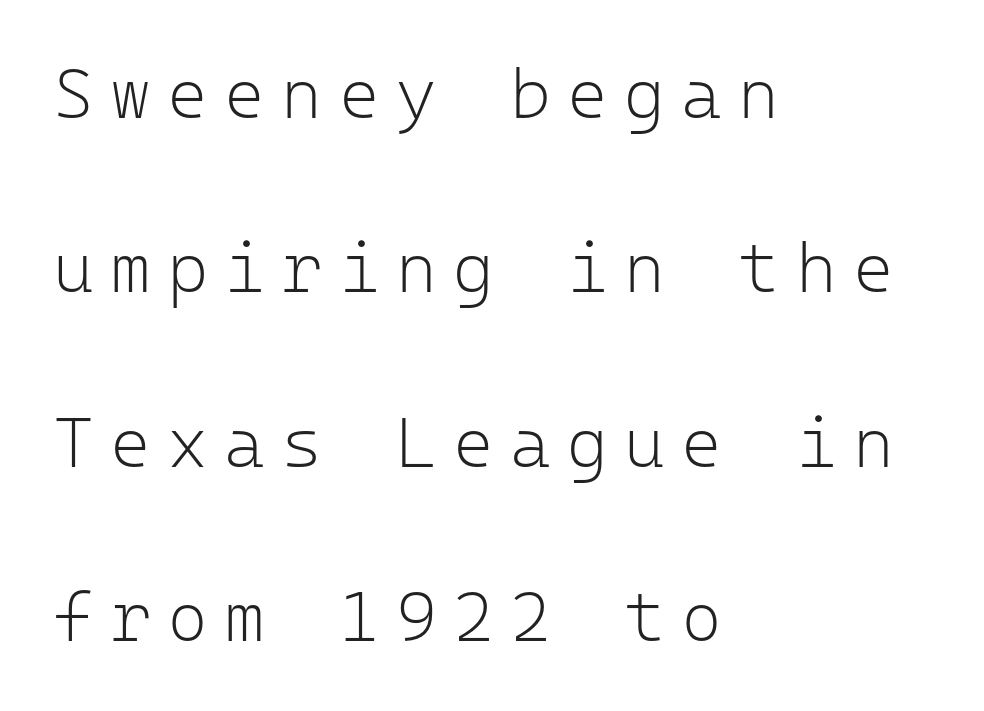
The image shows 70 px light sans-serif type, upright, monospaced; set left-aligned, loose line spacing (2.49x), unusually wide letter spacing (+0.23 em), not underlined; low stroke contrast and a medium x-height.
